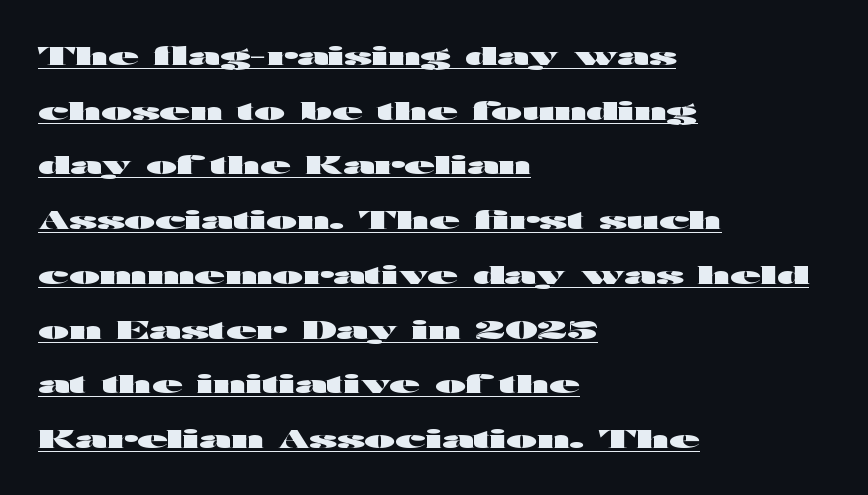
Q: Is the text bold? A: Yes.
Q: Is the text italic (slanted)? A: No, it is upright.
Q: Is the text underlined? A: Yes.
Q: How is the paragraph aligned? A: Left-aligned.
Q: Is the spacing between letters normal or unusually wide? A: Normal.
Q: Is the spacing between lines tight, normal or loose? A: Loose.
